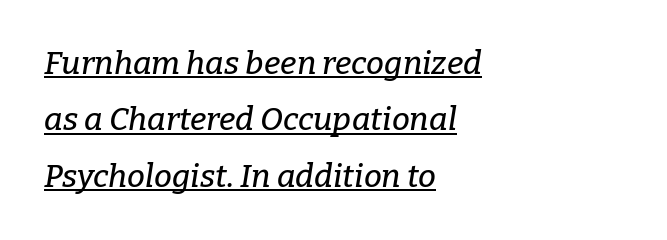
Q: Is the text italic (slanted)? A: Yes, it leans right by about 9 degrees.
Q: Is the typeface a serif or a sans-serif typeface? A: Serif.
Q: Is the text underlined? A: Yes.
Q: How is the paragraph aligned? A: Left-aligned.
Q: Is the spacing between letters normal or unusually wide? A: Normal.
Q: Width (condensed, normal, or wide)? A: Normal.
Q: Stroke contrast? A: Low.
Q: x-height? A: Medium.
Q: Monospaced? A: No.
